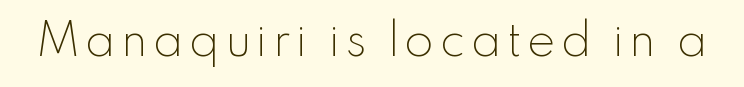
Q: Is the text bold? A: No.
Q: Is the text italic (slanted)? A: No, it is upright.
Q: Is the typeface a serif or a sans-serif typeface? A: Sans-serif.
Q: Is the text underlined? A: No.
Q: Width (condensed, normal, or wide)? A: Normal.
Q: Stroke contrast? A: Low.
Q: x-height? A: Small.
Q: Monospaced? A: No.
